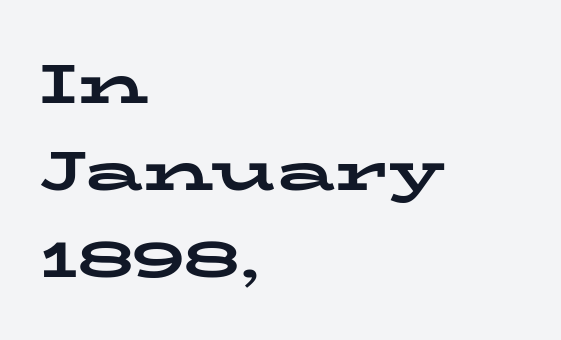
How are the letters spaced? Ordinarily, with no added tracking. The font family rendered here belongs to the serif group. Ascenders rise straight up at ninety degrees. Summary of vertical rhythm: regular, with standard interline spacing. The area under the type is left untouched. How heavy is the stroke? Heavy — this is a bold.
